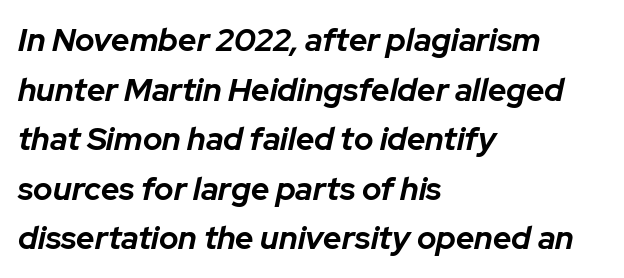
Q: Is the text bold? A: Yes.
Q: Is the text italic (slanted)? A: Yes, it leans right by about 12 degrees.
Q: Is the text underlined? A: No.
Q: How is the paragraph aligned? A: Left-aligned.
Q: Is the spacing between letters normal or unusually wide? A: Normal.
Q: Is the spacing between lines tight, normal or loose? A: Normal.
Q: Width (condensed, normal, or wide)? A: Normal.
Q: Stroke contrast? A: Low.
Q: x-height? A: Medium.
Q: Monospaced? A: No.
